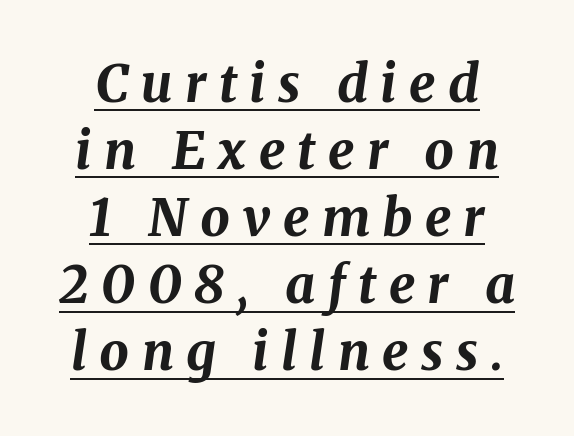
Varying glyph widths throughout — classic text-font behaviour. There is plenty of visible air inserted between adjacent glyphs. The setting favours the middle, as headings and verse often do. Does the weight exceed regular? Yes, all the way to bold.
